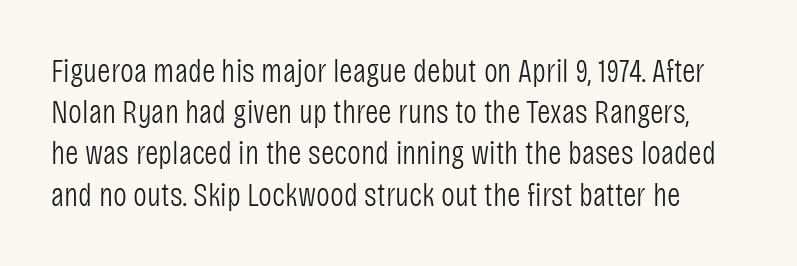
The image shows 33 px light, condensed sans-serif type, upright; set normal line spacing (1.25x), normal letter spacing, not underlined; low stroke contrast and a large x-height.
